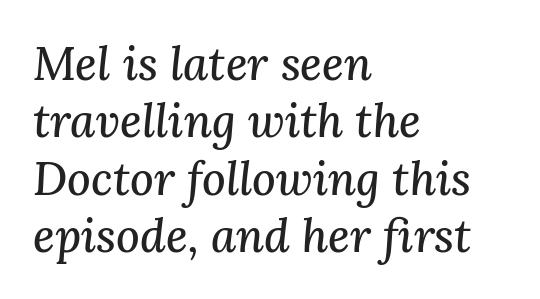
{"serif": "yes", "italic": "yes", "lean": "right", "slant_degrees": 3, "width": "normal", "stroke_contrast": "medium", "x_height": "medium", "monospaced": "no", "underline": "no", "align": "left", "line_spacing": "normal", "line_spacing_ratio": 1.25, "letter_spacing": "normal", "letter_spacing_em": 0.0, "glyph_px": 46}
